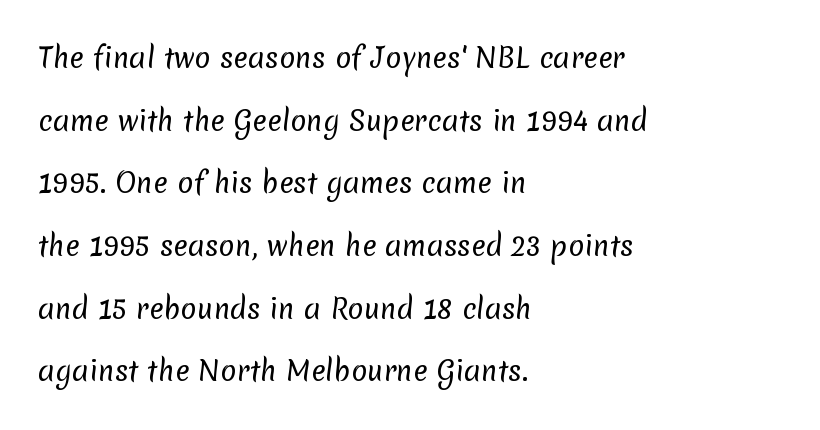
The image shows 27 px text type; set left-aligned, loose line spacing (2.32x), normal letter spacing, not underlined.
